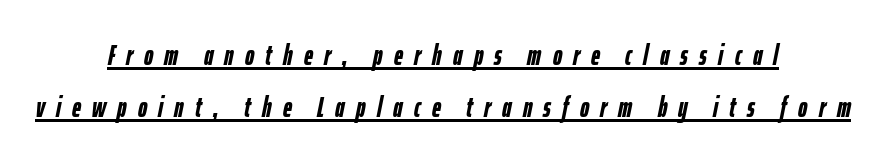
{"italic": "yes", "lean": "right", "slant_degrees": 12, "bold": "yes", "weight": "semibold", "width": "condensed", "stroke_contrast": "low", "x_height": "medium", "monospaced": "no", "underline": "yes", "align": "center", "line_spacing_ratio": 1.86, "letter_spacing": "wide", "letter_spacing_em": 0.4, "glyph_px": 28}
